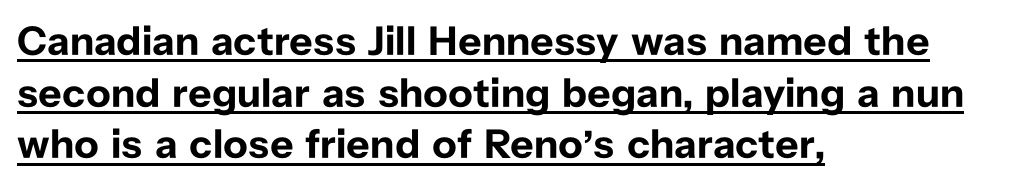
The image shows 41 px bold sans-serif type, upright; set left-aligned, normal line spacing (1.26x), normal letter spacing, underlined; low stroke contrast and a medium x-height.
